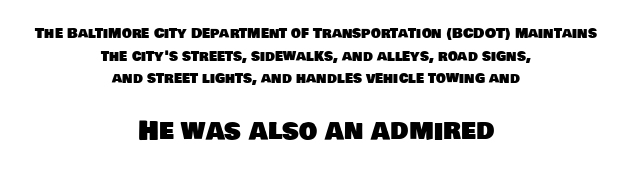
This sample uses plain, unmodified letter spacing. Is the lower block the larger one? Yes — the lower block carries the bigger type. Summary of vertical rhythm: regular, with standard interline spacing. In CSS terms this would be text-align: center. The foot of each line stays bare and open.
